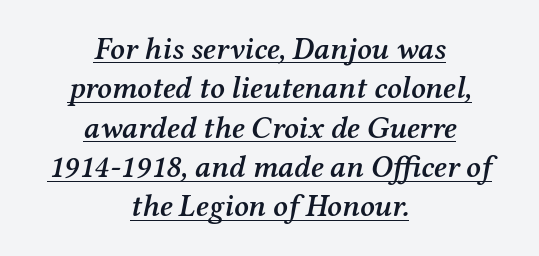
Q: Is the text bold? A: Semi-bold.
Q: Is the text italic (slanted)? A: Yes, it leans right by about 12 degrees.
Q: Is the typeface a serif or a sans-serif typeface? A: Serif.
Q: Is the text underlined? A: Yes.
Q: How is the paragraph aligned? A: Centered.
Q: Is the spacing between letters normal or unusually wide? A: Normal.
Q: Is the spacing between lines tight, normal or loose? A: Normal.
Q: Width (condensed, normal, or wide)? A: Normal.
Q: Stroke contrast? A: Medium.
Q: x-height? A: Medium.
Q: Monospaced? A: No.
